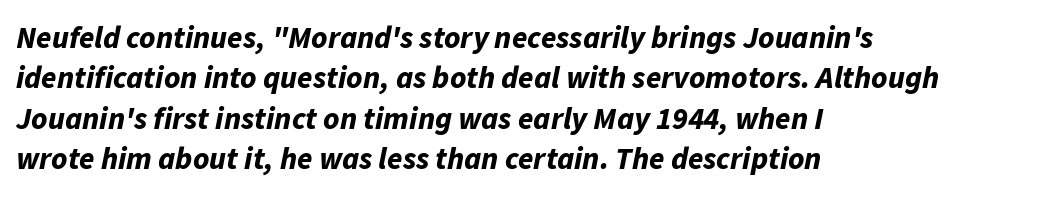
{"italic": "yes", "lean": "right", "slant_degrees": 11, "bold": "yes", "weight": "bold", "width": "normal", "stroke_contrast": "low", "x_height": "medium", "monospaced": "no", "underline": "no", "align": "left", "line_spacing": "normal", "line_spacing_ratio": 1.3, "letter_spacing": "normal", "letter_spacing_em": 0.0, "glyph_px": 31}
